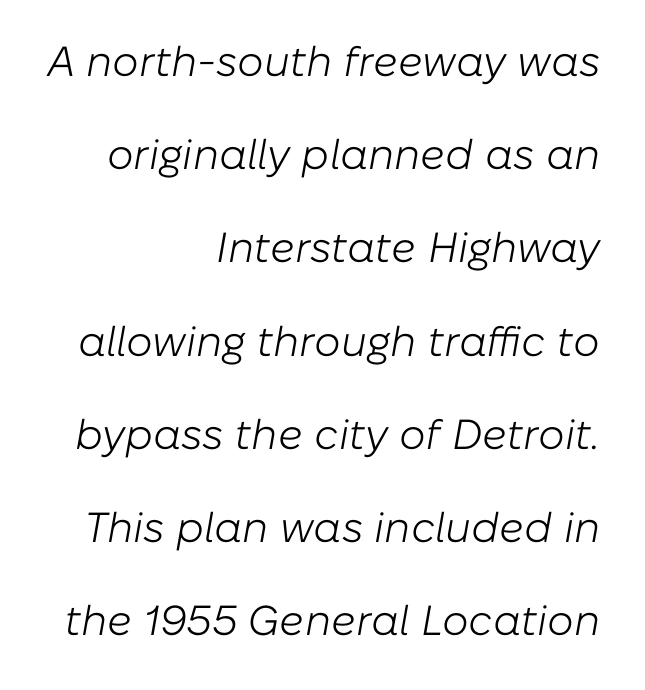
The image shows 42 px light type, italic (leaning right); set right-aligned, loose line spacing (2.22x), normal letter spacing, not underlined; low stroke contrast and a medium x-height.
